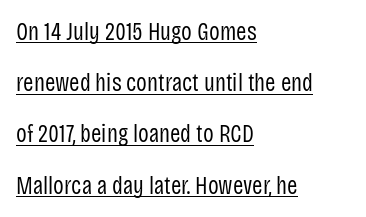
Q: Is the text bold? A: No.
Q: Is the text italic (slanted)? A: No, it is upright.
Q: Is the text underlined? A: Yes.
Q: How is the paragraph aligned? A: Left-aligned.
Q: Is the spacing between letters normal or unusually wide? A: Normal.
Q: Is the spacing between lines tight, normal or loose? A: Loose.
